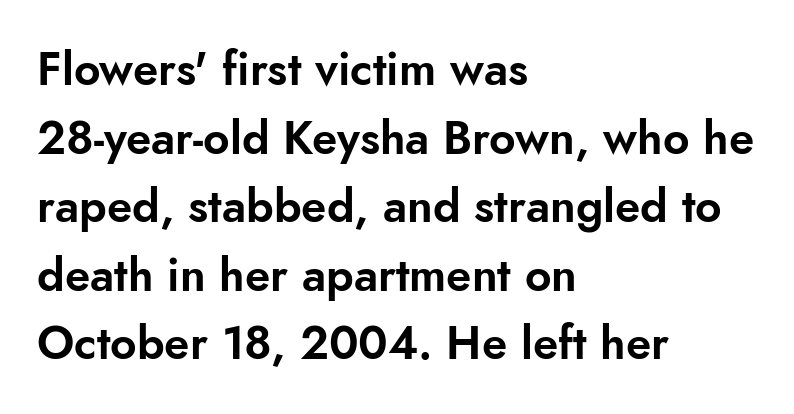
The rendering keeps characters at their native spacing. Nothing sits at the stroke ends, so this counts as sans-serif. Each letter keeps its own natural width here, so spacing adapts to shape. Posture: straight, roman, zero tilt.
